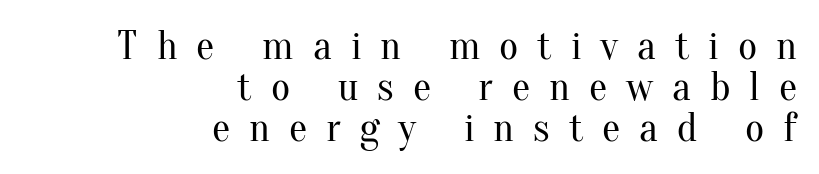
{"serif": "yes", "italic": "no", "bold": "no", "weight": "regular", "width": "normal", "stroke_contrast": "medium", "x_height": "small", "monospaced": "no", "underline": "no", "align": "right", "line_spacing": "tight", "line_spacing_ratio": 1.0, "letter_spacing": "wide", "letter_spacing_em": 0.46, "glyph_px": 41}
